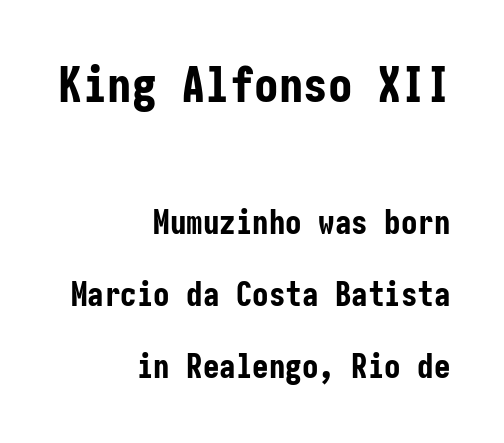
Q: Is the text bold? A: Yes.
Q: Is the text italic (slanted)? A: No, it is upright.
Q: Is the typeface a serif or a sans-serif typeface? A: Sans-serif.
Q: Is the text underlined? A: No.
Q: How is the paragraph aligned? A: Right-aligned.
Q: Is the spacing between letters normal or unusually wide? A: Normal.
Q: Is the spacing between lines tight, normal or loose? A: Loose.
Q: Which block of text is set in a larger size, the first (top) or the second (bottom)? A: The first (top) one.
Q: Width (condensed, normal, or wide)? A: Condensed.
Q: Stroke contrast? A: Low.
Q: x-height? A: Medium.
